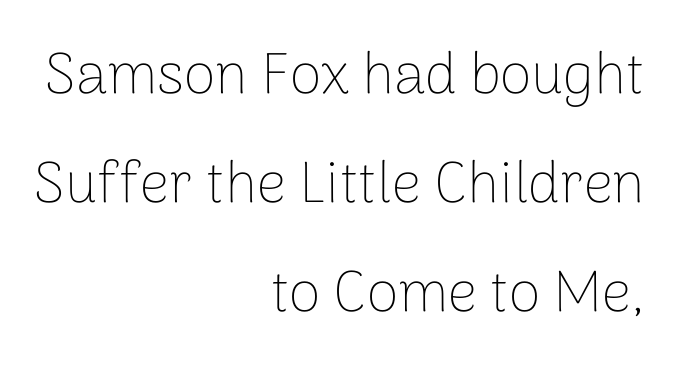
{"serif": "no", "italic": "no", "bold": "no", "weight": "thin", "width": "normal", "stroke_contrast": "low", "x_height": "medium", "monospaced": "no", "underline": "no", "align": "right", "line_spacing_ratio": 1.88, "letter_spacing": "normal", "letter_spacing_em": 0.0, "glyph_px": 58}
